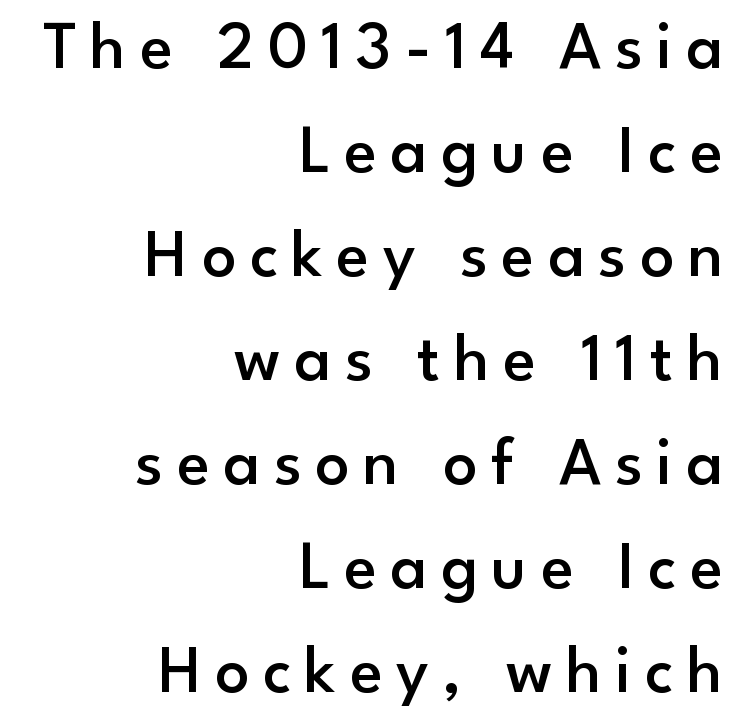
Q: Is the text bold? A: Semi-bold.
Q: Is the text italic (slanted)? A: No, it is upright.
Q: Is the typeface a serif or a sans-serif typeface? A: Sans-serif.
Q: Is the text underlined? A: No.
Q: How is the paragraph aligned? A: Right-aligned.
Q: Is the spacing between letters normal or unusually wide? A: Unusually wide.
Q: Is the spacing between lines tight, normal or loose? A: Normal.
Q: Width (condensed, normal, or wide)? A: Normal.
Q: Stroke contrast? A: Low.
Q: x-height? A: Small.
Q: Monospaced? A: No.
